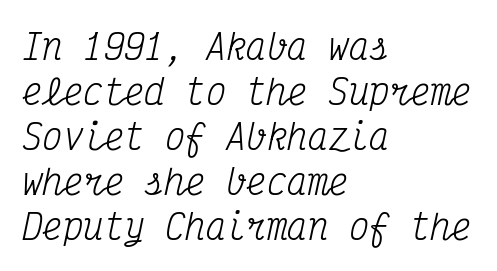
Stem width sits at or under what a default text font uses. Tracking here is standard; glyphs follow each other at the usual distance. Is this a fixed-width face? Yes — each glyph sits in an identical cell. Students, observe: this is what conventionally led text looks like. Bare-footed words on every line.
